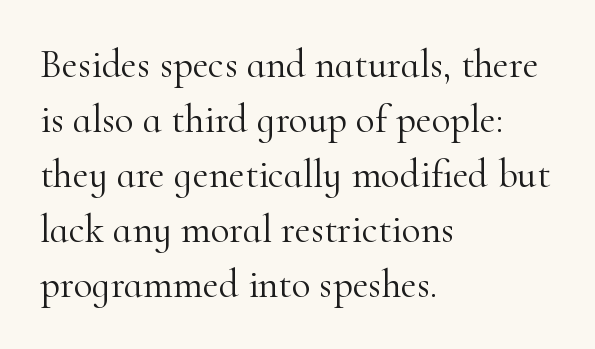
There is no visible air inserted between adjacent glyphs. Serif or sans? Serif — the stroke terminals have little feet. Just letters on the line, the space beneath them empty. Designer's note — italics off, roman on. Looks like regular typesetting: each glyph gets only the width it needs. Stroke thickness stays within the range of a standard reading face or lighter.
